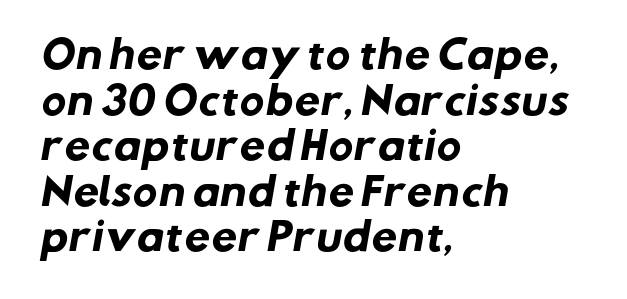
What kind of face is this? One without serifs — a sans. Words appear dense and cohesive because spacing is normal. Every letter is thick-stroked: bold, no question. The paragraph has a hard left edge and a soft right edge. Words float on clear page, feet unadorned.
